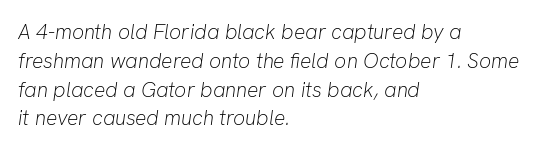
{"italic": "yes", "lean": "right", "slant_degrees": 8, "bold": "no", "underline": "no", "align": "left", "line_spacing": "normal", "line_spacing_ratio": 1.37, "letter_spacing": "normal", "letter_spacing_em": 0.0, "glyph_px": 21}
